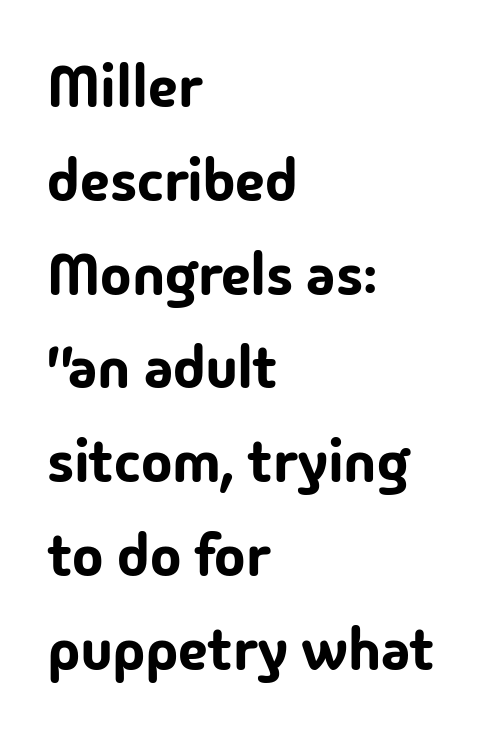
The lines sit at an ordinary, default distance from one another. Tracking here is standard; glyphs follow each other at the usual distance. Where is the straight margin? On the left. This sample has the flowing, uneven cadence of proportional lettering. The text was rendered using a sans face with plain stroke endings.
